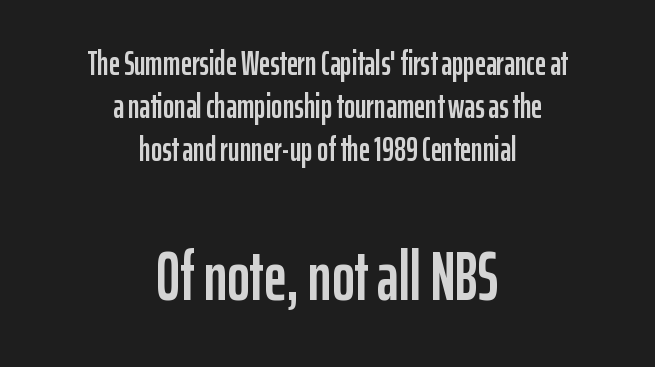
{"serif": "no", "italic": "no", "width": "condensed", "stroke_contrast": "low", "x_height": "medium", "monospaced": "no", "underline": "no", "align": "center", "line_spacing": "normal", "line_spacing_ratio": 1.27, "letter_spacing": "normal", "letter_spacing_em": 0.0, "larger_block": "second", "size_ratio": 2.03, "glyph_px": 69}
